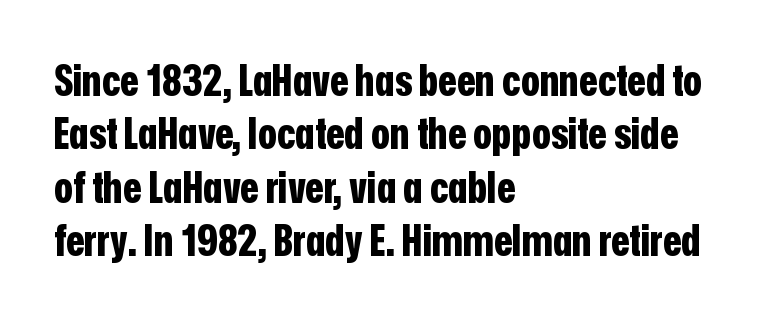
The image shows 43 px bold, condensed sans-serif type, upright; set left-aligned, line spacing 1.24x, normal letter spacing, not underlined; low stroke contrast and a medium x-height.
